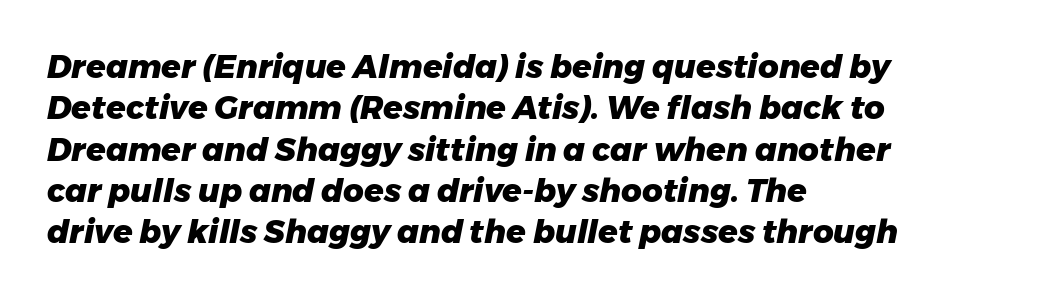
{"italic": "yes", "lean": "right", "slant_degrees": 11, "bold": "yes", "weight": "heavy", "width": "normal", "stroke_contrast": "low", "x_height": "medium", "monospaced": "no", "underline": "no", "align": "left", "line_spacing": "normal", "line_spacing_ratio": 1.29, "letter_spacing": "normal", "letter_spacing_em": 0.0, "glyph_px": 32}
